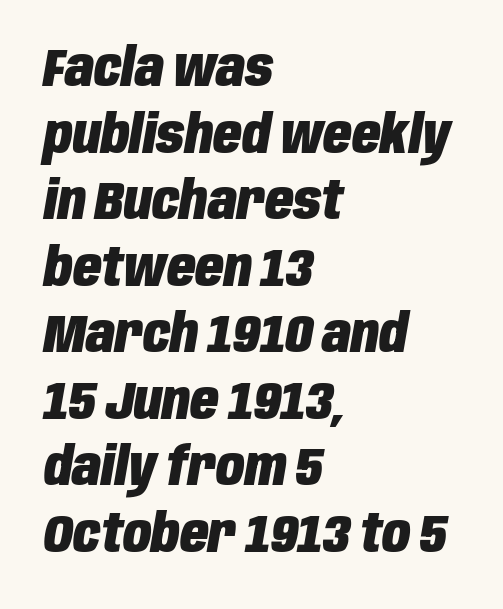
{"italic": "yes", "lean": "right", "slant_degrees": 10, "bold": "yes", "weight": "heavy", "width": "condensed", "stroke_contrast": "low", "x_height": "large", "monospaced": "no", "underline": "no", "align": "left", "line_spacing": "normal", "line_spacing_ratio": 1.28, "letter_spacing": "normal", "letter_spacing_em": 0.0, "glyph_px": 52}
